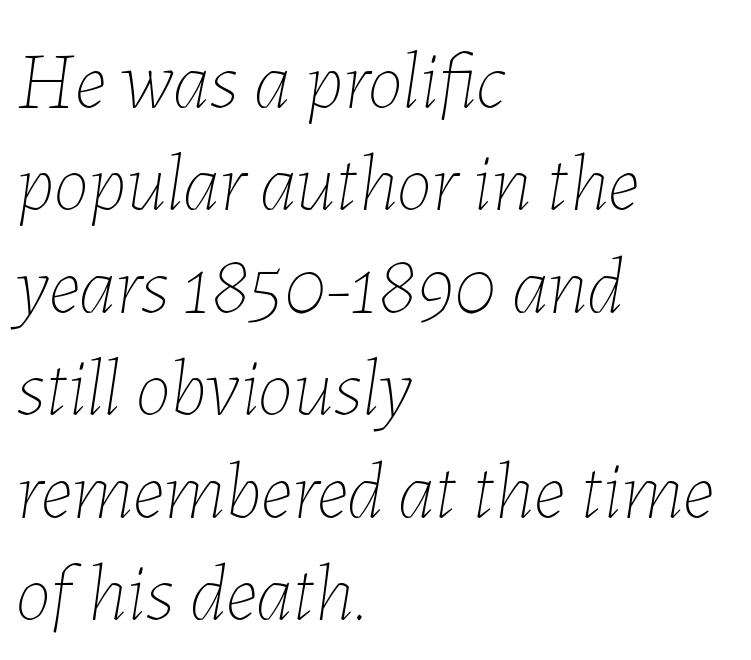
Horizontal alignment here is leftward, the default for most running prose. You could not count columns in this text — the font is proportionally spaced. Regular leading. The letters look calm and open, with moderate or lighter stems. The zone under the glyphs is completely vacant. Italic: yes, the glyphs are oblique.
